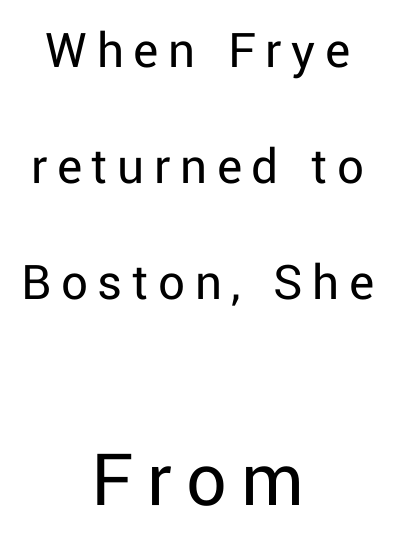
{"serif": "no", "italic": "no", "bold": "no", "weight": "regular", "width": "normal", "stroke_contrast": "low", "x_height": "medium", "monospaced": "no", "underline": "no", "align": "center", "line_spacing": "loose", "line_spacing_ratio": 2.19, "larger_block": "second", "size_ratio": 1.51, "glyph_px": 80}
